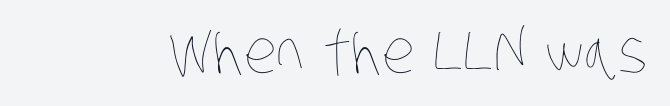
Q: Is the text bold? A: No.
Q: Is the text underlined? A: No.
Q: Is the spacing between letters normal or unusually wide? A: Normal.
Q: Width (condensed, normal, or wide)? A: Condensed.
Q: Stroke contrast? A: Low.
Q: x-height? A: Large.
Q: Monospaced? A: No.
